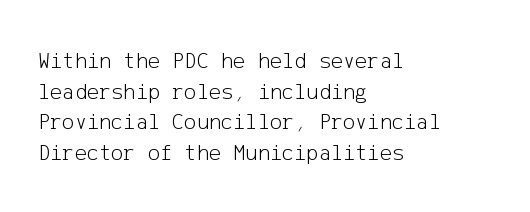
The image shows 23 px text type, upright; set left-aligned, normal line spacing (1.33x), normal letter spacing, not underlined.
